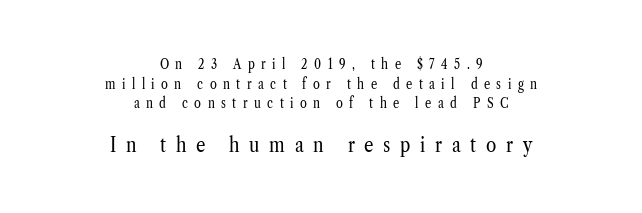
{"italic": "no", "bold": "no", "underline": "no", "align": "center", "line_spacing": "normal", "line_spacing_ratio": 1.4, "letter_spacing": "wide", "letter_spacing_em": 0.46, "larger_block": "second", "size_ratio": 1.5, "glyph_px": 21}
